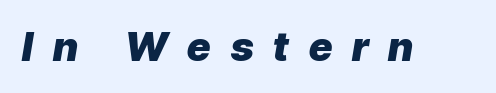
{"italic": "yes", "lean": "right", "slant_degrees": 9, "bold": "yes", "weight": "heavy", "width": "normal", "stroke_contrast": "low", "x_height": "medium", "monospaced": "no", "underline": "no", "letter_spacing": "wide", "letter_spacing_em": 0.5, "glyph_px": 40}
